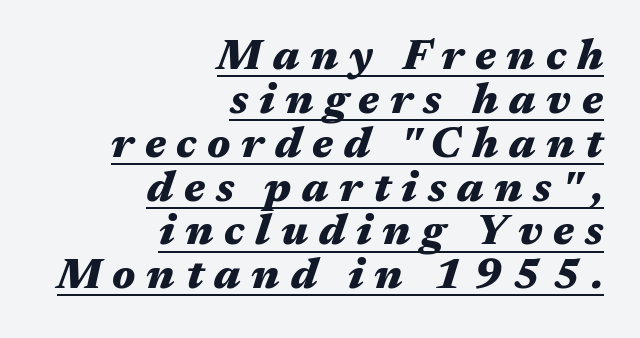
The image shows 43 px heavy, wide type, italic (leaning right); set right-aligned, tight line spacing (1.02x), unusually wide letter spacing (+0.25 em), underlined; medium stroke contrast and a medium x-height.
